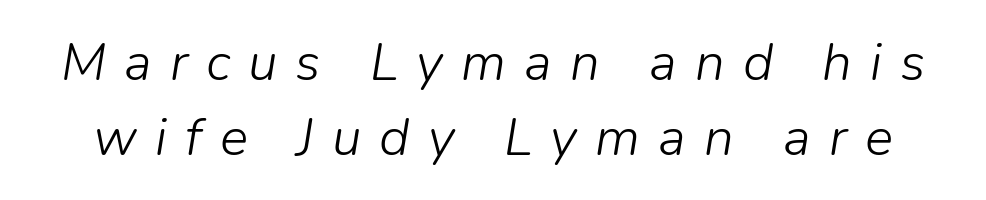
The baseline area is clear. If you drew a line through each stem, it would be angled. Words appear elongated and porous because spacing is wide. Notice how descenders clear the ascenders below comfortably — that's standard leading. A typesetter would call this proportional, since set widths differ per character. The passage shown is not bold in any degree.
